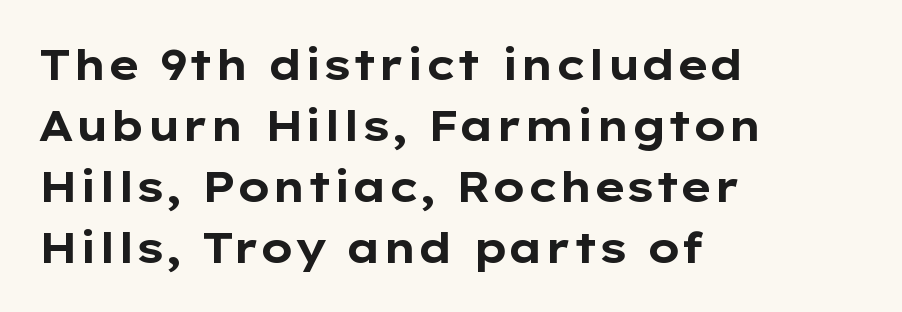
The image shows 42 px bold, wide sans-serif type, upright; set left-aligned, normal line spacing (1.45x), normal letter spacing, not underlined; low stroke contrast and a medium x-height.
